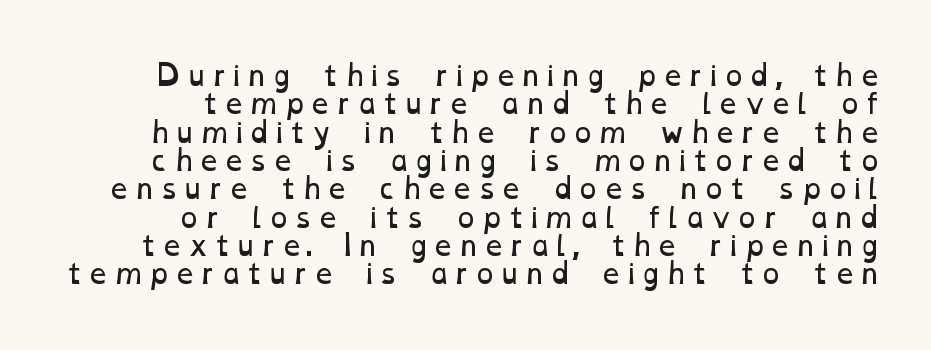
{"bold": "no", "underline": "no", "align": "right", "line_spacing": "tight", "line_spacing_ratio": 1.05, "glyph_px": 27}
